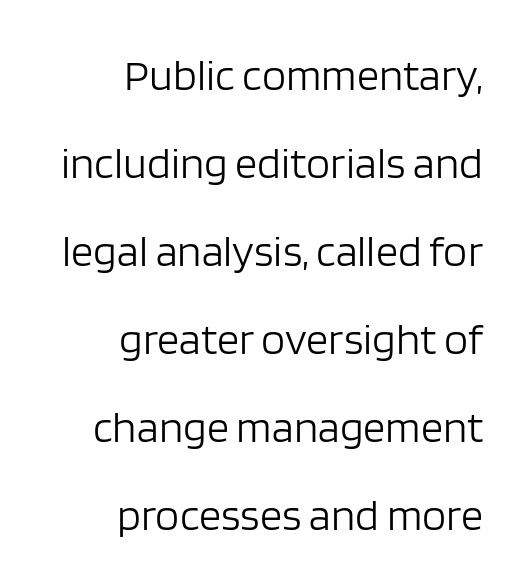
{"serif": "no", "italic": "no", "bold": "no", "weight": "light", "width": "normal", "stroke_contrast": "low", "x_height": "large", "monospaced": "no", "underline": "no", "align": "right", "line_spacing": "loose", "line_spacing_ratio": 2.0, "letter_spacing": "normal", "letter_spacing_em": 0.0, "glyph_px": 44}
